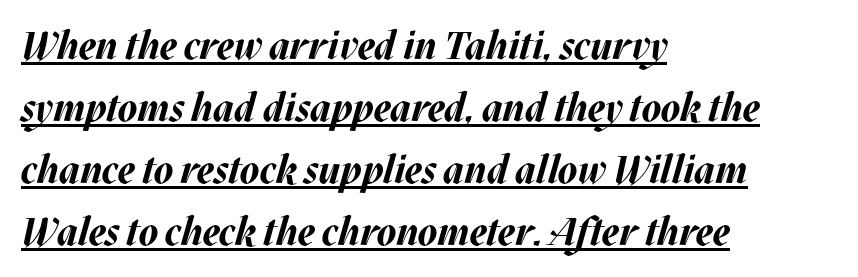
Spacing verdict: proportional, widths tailored to each character. Standard letterfit; no display-style spreading of the glyphs. Tall strokes in this sample are angled rather than plumb. The rendering anchors every line to the left-hand side.
